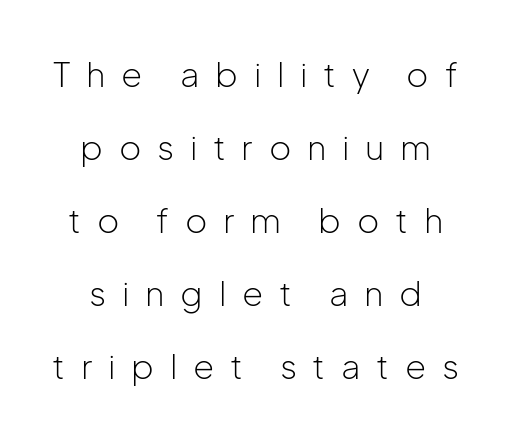
The block of text is sparse from top to bottom, with ample space between rows. Inter-character spacing is expanded well beyond the font's built-in metrics. Serifs: no, the terminals of the letterforms are clean. The words here are not underlined.
